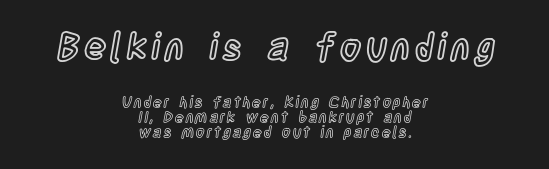
If you squint, the top block still reads clearly — it's the larger of the two. These lines are rendered in a variable-pitch font. No word sits above an underline.
